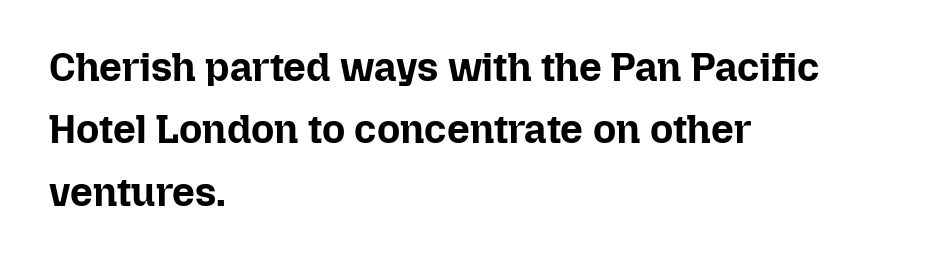
{"italic": "no", "bold": "yes", "weight": "bold", "width": "normal", "stroke_contrast": "low", "x_height": "medium", "monospaced": "no", "underline": "no", "align": "left", "line_spacing": "normal", "line_spacing_ratio": 1.56, "letter_spacing": "normal", "letter_spacing_em": 0.0, "glyph_px": 40}
